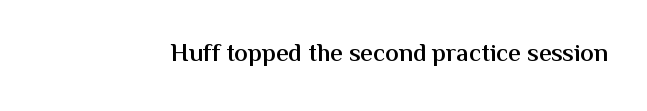
The image shows 25 px text type, upright; set normal letter spacing, not underlined.
